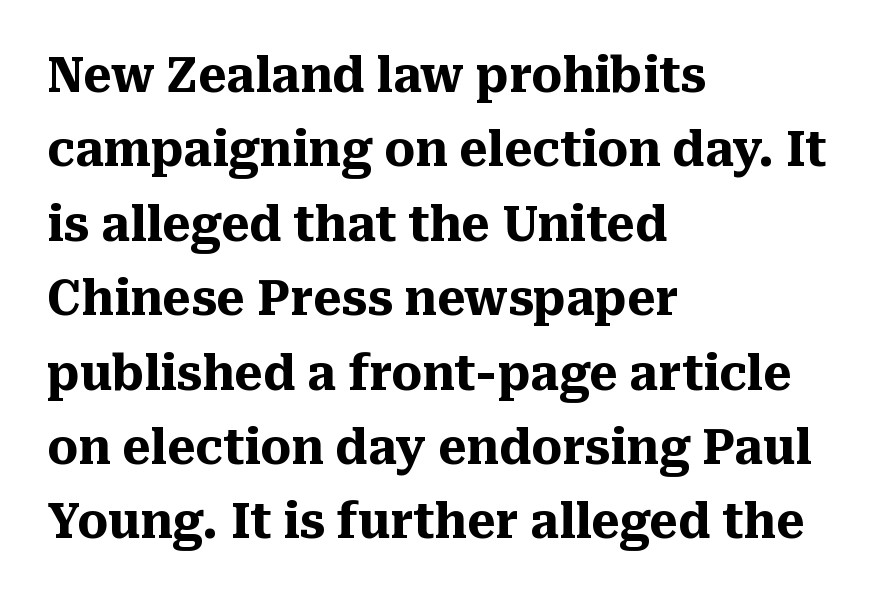
The image shows 48 px heavy serif type, upright; set left-aligned, normal line spacing (1.55x), normal letter spacing, not underlined; medium stroke contrast and a medium x-height.
